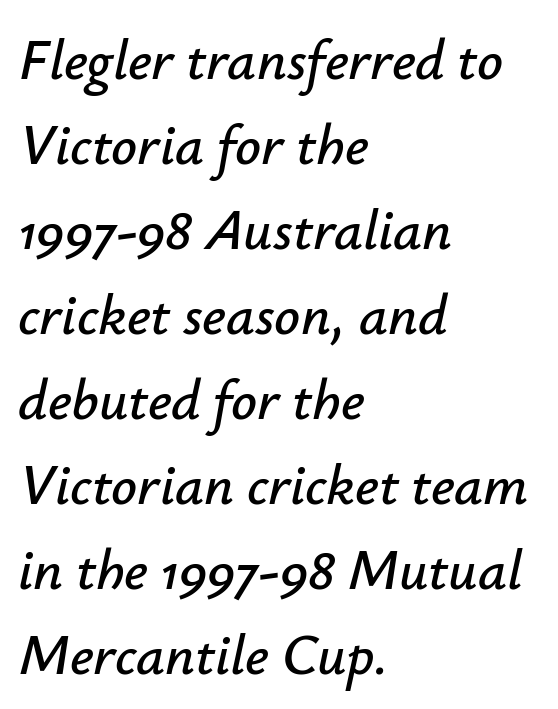
The image shows 57 px text type, italic (leaning right); set left-aligned, normal line spacing (1.49x), normal letter spacing, not underlined; low stroke contrast and a small x-height.
